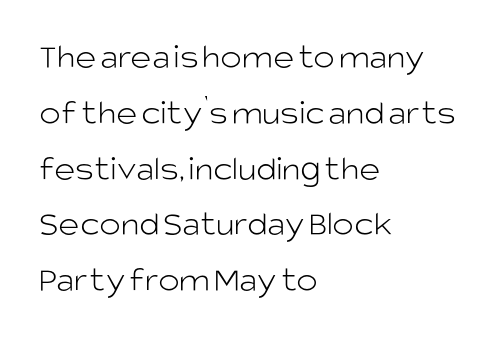
{"serif": "no", "italic": "no", "bold": "no", "weight": "light", "width": "normal", "stroke_contrast": "low", "x_height": "large", "monospaced": "no", "underline": "no", "align": "left", "line_spacing": "normal", "line_spacing_ratio": 1.55, "letter_spacing": "normal", "letter_spacing_em": 0.0, "glyph_px": 36}
